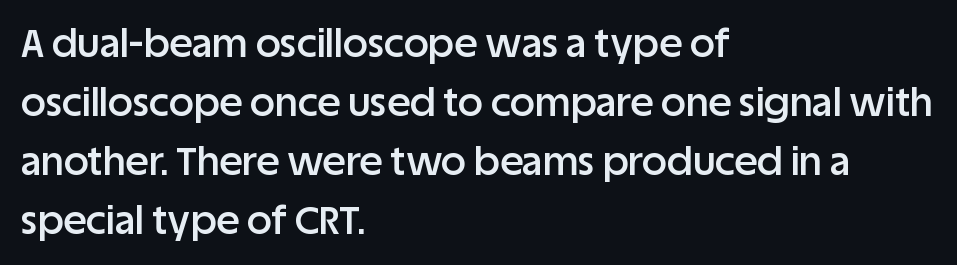
The image shows 39 px semibold sans-serif type, upright; set left-aligned, normal line spacing (1.51x), normal letter spacing, not underlined; low stroke contrast and a large x-height.
